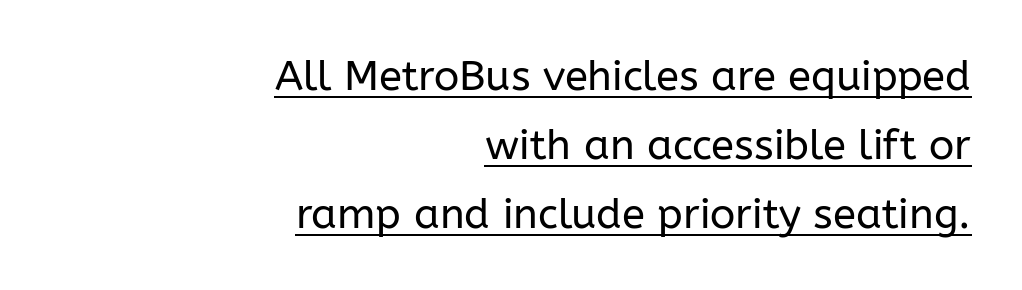
Q: Is the text bold? A: No.
Q: Is the text italic (slanted)? A: No, it is upright.
Q: Is the typeface a serif or a sans-serif typeface? A: Sans-serif.
Q: Is the text underlined? A: Yes.
Q: How is the paragraph aligned? A: Right-aligned.
Q: Is the spacing between letters normal or unusually wide? A: Normal.
Q: Is the spacing between lines tight, normal or loose? A: Normal.
Q: Width (condensed, normal, or wide)? A: Normal.
Q: Stroke contrast? A: Low.
Q: x-height? A: Medium.
Q: Monospaced? A: No.
